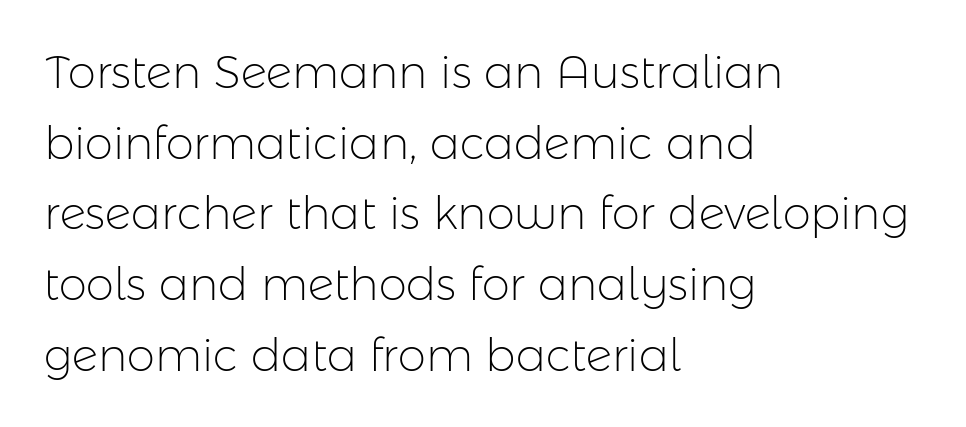
Casual observation: everything's shoved over to the left. Is the letter spacing exaggerated? No — it looks like the ordinary default. Descenders are the only things crossing below the line. Weight class: somewhere from thin through regular. Typographically, this falls in the sans-serif category.
